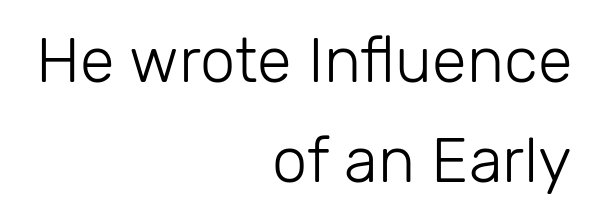
Q: Is the text bold? A: No.
Q: Is the text italic (slanted)? A: No, it is upright.
Q: Is the typeface a serif or a sans-serif typeface? A: Sans-serif.
Q: Is the text underlined? A: No.
Q: How is the paragraph aligned? A: Right-aligned.
Q: Is the spacing between letters normal or unusually wide? A: Normal.
Q: Is the spacing between lines tight, normal or loose? A: Normal.
Q: Width (condensed, normal, or wide)? A: Normal.
Q: Stroke contrast? A: Low.
Q: x-height? A: Medium.
Q: Monospaced? A: No.
